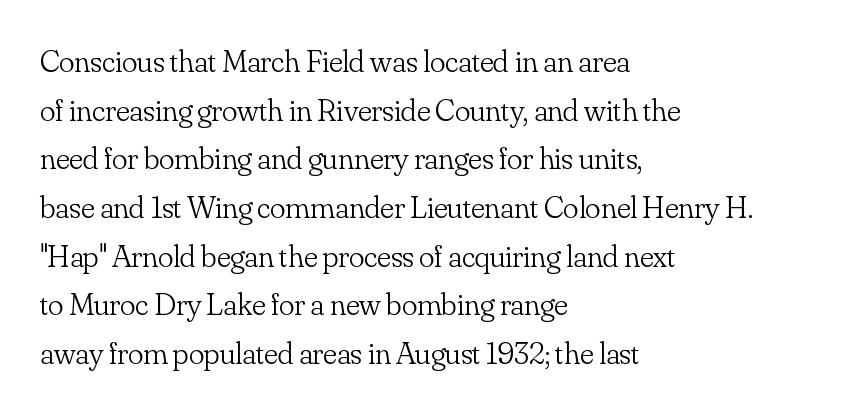
Q: Is the text bold? A: No.
Q: Is the text italic (slanted)? A: No, it is upright.
Q: Is the typeface a serif or a sans-serif typeface? A: Serif.
Q: Is the text underlined? A: No.
Q: How is the paragraph aligned? A: Left-aligned.
Q: Is the spacing between letters normal or unusually wide? A: Normal.
Q: Is the spacing between lines tight, normal or loose? A: Normal.
Q: Width (condensed, normal, or wide)? A: Normal.
Q: Stroke contrast? A: Low.
Q: x-height? A: Small.
Q: Monospaced? A: No.
